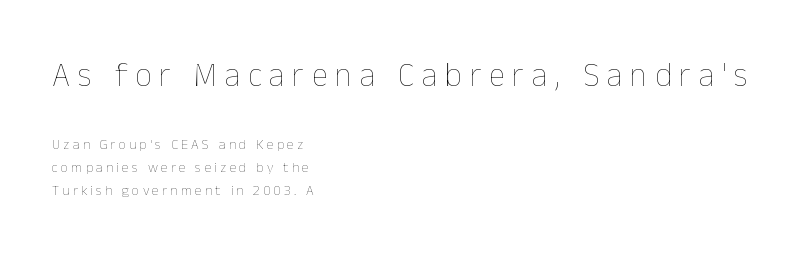
{"italic": "no", "bold": "no", "weight": "thin", "width": "normal", "stroke_contrast": "low", "x_height": "medium", "monospaced": "no", "underline": "no", "align": "left", "line_spacing": "normal", "line_spacing_ratio": 1.67, "letter_spacing": "wide", "letter_spacing_em": 0.23, "larger_block": "first", "size_ratio": 2.36, "glyph_px": 33}
